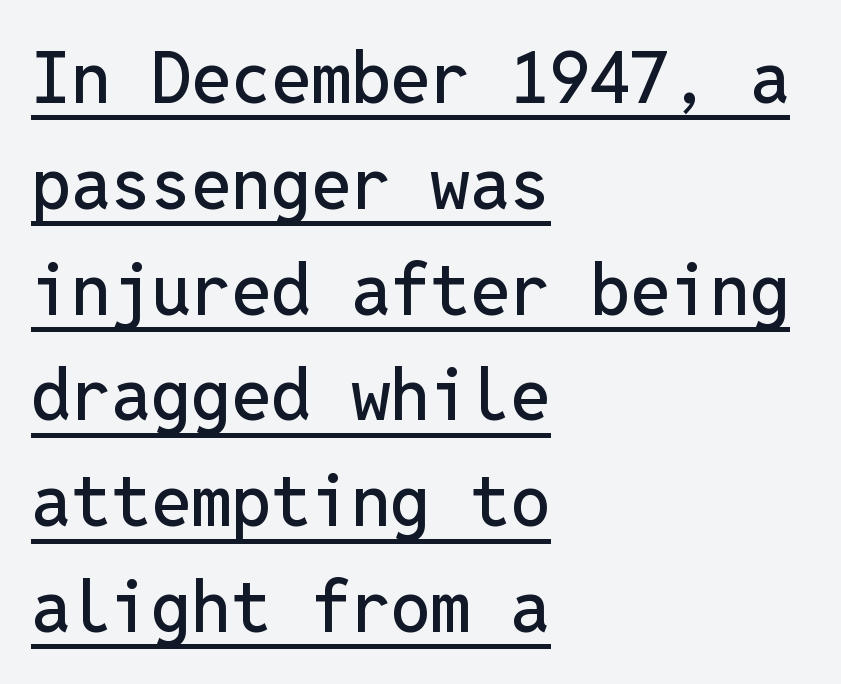
Q: Is the text italic (slanted)? A: No, it is upright.
Q: Is the typeface a serif or a sans-serif typeface? A: Sans-serif.
Q: Is the text underlined? A: Yes.
Q: How is the paragraph aligned? A: Left-aligned.
Q: Is the spacing between letters normal or unusually wide? A: Normal.
Q: Is the spacing between lines tight, normal or loose? A: Normal.
Q: Width (condensed, normal, or wide)? A: Normal.
Q: Stroke contrast? A: Low.
Q: x-height? A: Medium.
Q: Monospaced? A: Yes.
